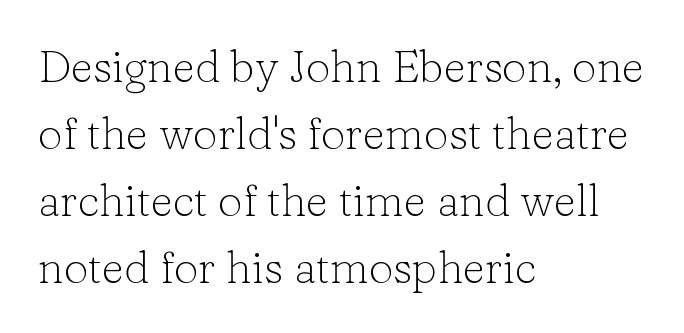
Q: Is the text bold? A: No.
Q: Is the text italic (slanted)? A: No, it is upright.
Q: Is the typeface a serif or a sans-serif typeface? A: Serif.
Q: Is the text underlined? A: No.
Q: How is the paragraph aligned? A: Left-aligned.
Q: Is the spacing between letters normal or unusually wide? A: Normal.
Q: Is the spacing between lines tight, normal or loose? A: Normal.
Q: Width (condensed, normal, or wide)? A: Normal.
Q: Stroke contrast? A: Low.
Q: x-height? A: Medium.
Q: Monospaced? A: No.
